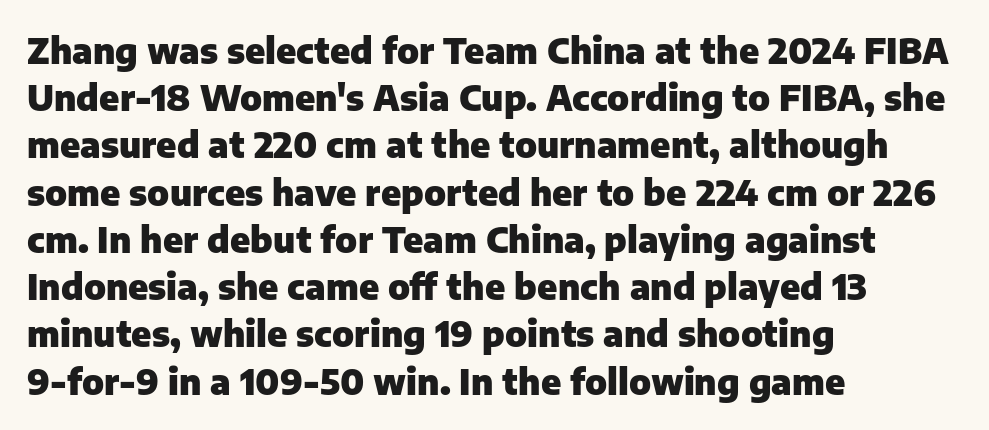
Q: Is the text bold? A: Yes.
Q: Is the text italic (slanted)? A: No, it is upright.
Q: Is the typeface a serif or a sans-serif typeface? A: Sans-serif.
Q: Is the text underlined? A: No.
Q: How is the paragraph aligned? A: Left-aligned.
Q: Is the spacing between letters normal or unusually wide? A: Normal.
Q: Is the spacing between lines tight, normal or loose? A: Normal.
Q: Width (condensed, normal, or wide)? A: Normal.
Q: Stroke contrast? A: Low.
Q: x-height? A: Medium.
Q: Monospaced? A: No.
